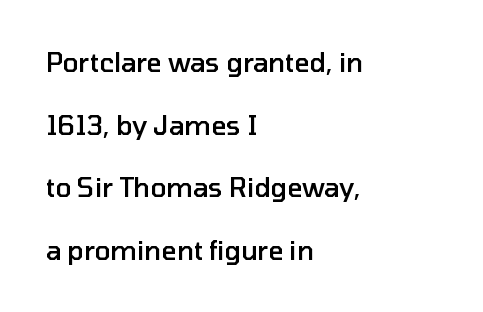
Q: Is the text bold? A: Semi-bold.
Q: Is the text italic (slanted)? A: No, it is upright.
Q: Is the text underlined? A: No.
Q: How is the paragraph aligned? A: Left-aligned.
Q: Is the spacing between letters normal or unusually wide? A: Normal.
Q: Is the spacing between lines tight, normal or loose? A: Loose.
